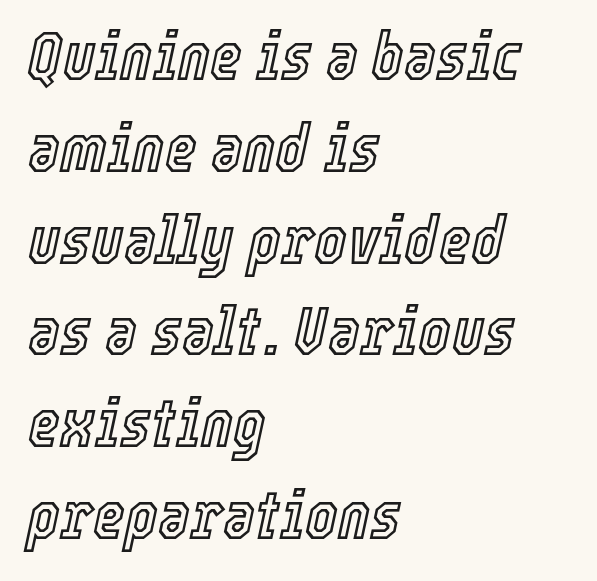
{"italic": "yes", "lean": "right", "slant_degrees": 12, "width": "condensed", "x_height": "medium", "monospaced": "no", "underline": "no", "align": "left", "line_spacing": "normal", "line_spacing_ratio": 1.33, "letter_spacing": "normal", "letter_spacing_em": 0.0, "glyph_px": 69}
